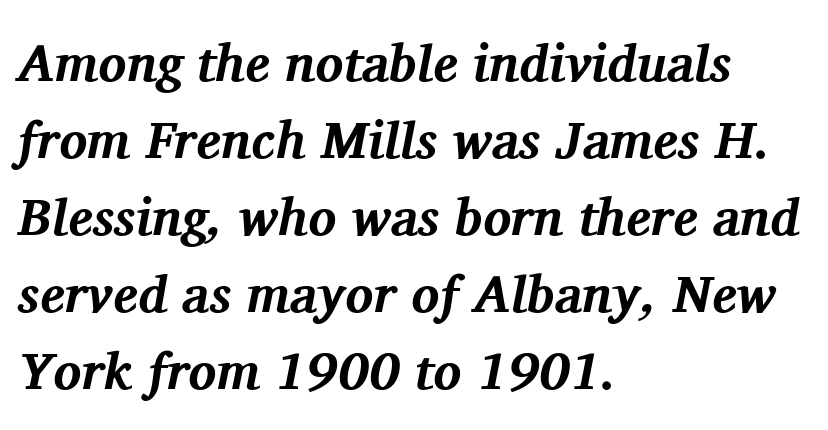
Q: Is the text bold? A: Yes.
Q: Is the text italic (slanted)? A: Yes, it leans right by about 11 degrees.
Q: Is the typeface a serif or a sans-serif typeface? A: Serif.
Q: Is the text underlined? A: No.
Q: How is the paragraph aligned? A: Left-aligned.
Q: Is the spacing between letters normal or unusually wide? A: Normal.
Q: Is the spacing between lines tight, normal or loose? A: Normal.
Q: Width (condensed, normal, or wide)? A: Normal.
Q: Stroke contrast? A: Medium.
Q: x-height? A: Medium.
Q: Monospaced? A: No.
